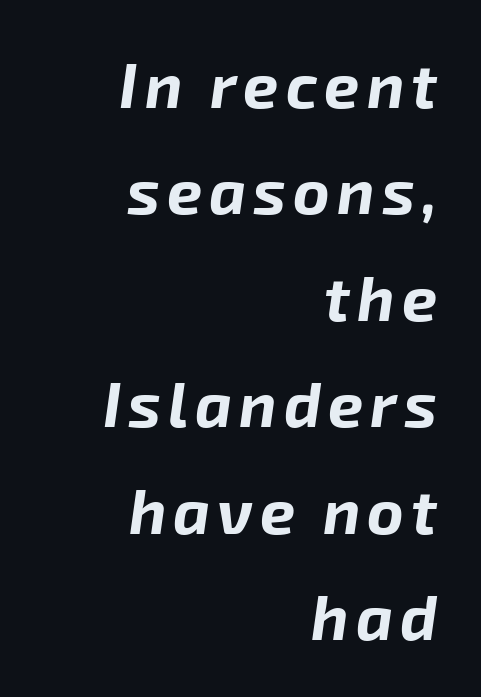
The glyphs have the mass of a bold cut. Successive baselines arrive at the customary interval. Think of a printed novel: that variable character pitch is what you see here. The face used here has a pronounced slope to its letters. Nobody drew a line under any word here.
